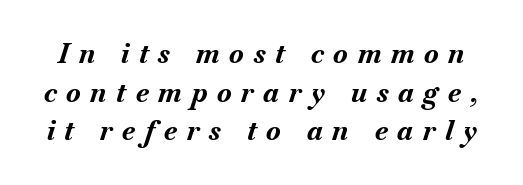
Q: Is the text bold? A: Yes.
Q: Is the text italic (slanted)? A: Yes, it leans right by about 18 degrees.
Q: Is the text underlined? A: No.
Q: Is the spacing between letters normal or unusually wide? A: Unusually wide.
Q: Is the spacing between lines tight, normal or loose? A: Normal.
